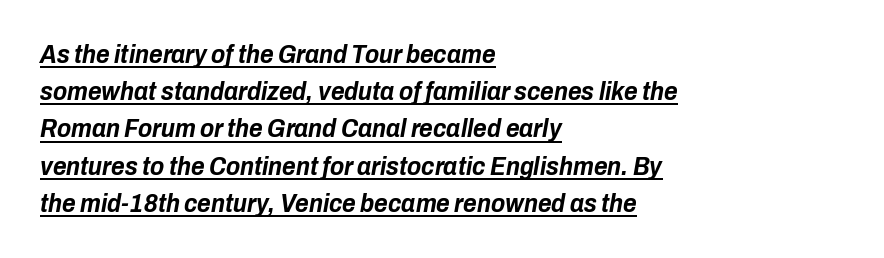
Line beginnings align vertically; line endings do not. You could call the tracking neutral — neither tight nor loose. The characters look thick and weighty, a clear bold. Students, observe: this is what conventionally led text looks like. Descenders here cross a horizontal rule under the line. The whole block is typeset with a tilt.
